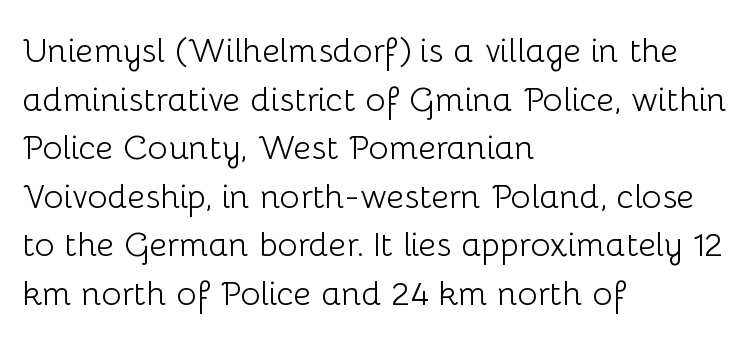
The image shows 34 px light sans-serif type, upright; set left-aligned, normal line spacing (1.43x), normal letter spacing, not underlined; low stroke contrast and a medium x-height.
